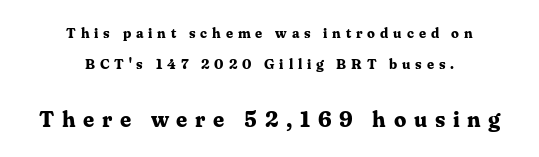
{"italic": "no", "bold": "yes", "underline": "no", "align": "center", "line_spacing": "loose", "line_spacing_ratio": 2.25, "letter_spacing": "wide", "letter_spacing_em": 0.35, "larger_block": "second", "size_ratio": 1.57, "glyph_px": 22}
